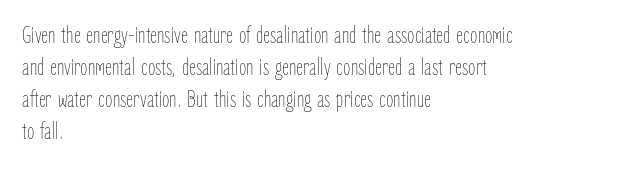
The image shows 24 px text type, upright; set left-aligned, normal line spacing (1.34x), normal letter spacing, not underlined.
